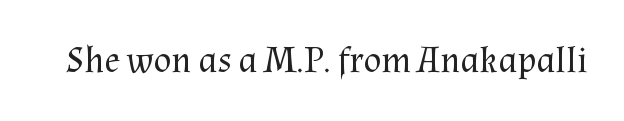
{"italic": "no", "bold": "no", "weight": "regular", "width": "normal", "stroke_contrast": "medium", "x_height": "medium", "monospaced": "no", "underline": "no", "letter_spacing": "normal", "letter_spacing_em": 0.0, "glyph_px": 37}
